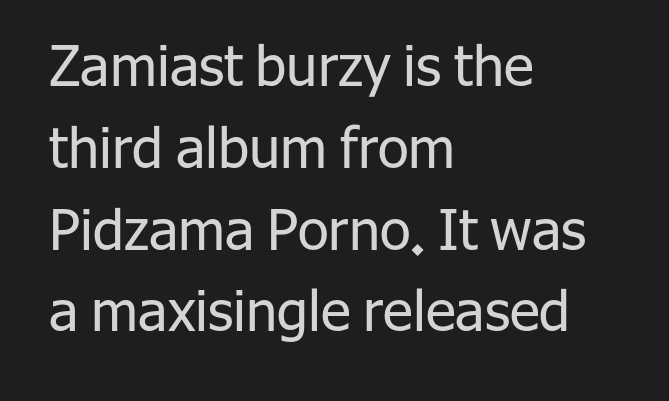
{"serif": "no", "italic": "no", "bold": "no", "weight": "regular", "width": "normal", "stroke_contrast": "low", "x_height": "medium", "monospaced": "no", "underline": "no", "align": "left", "line_spacing": "normal", "line_spacing_ratio": 1.46, "letter_spacing": "normal", "letter_spacing_em": 0.0, "glyph_px": 56}
